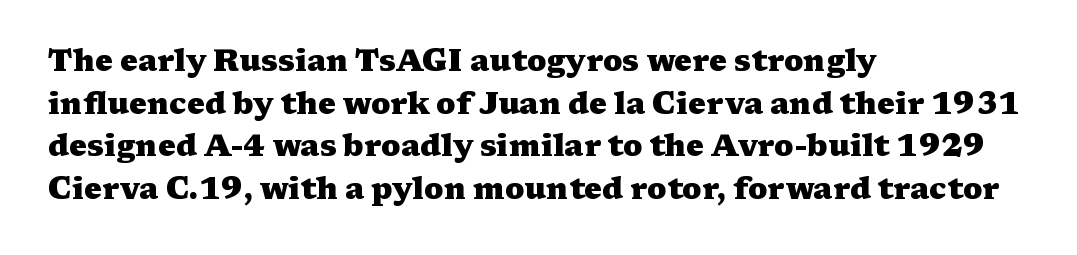
Unlike a clean sans, this face finishes its strokes with serifs. Italic? Not at all — the glyphs are vertical. Looks like regular typesetting: each glyph gets only the width it needs. The glyphs have the mass of a bold cut. These lines are set flush left with a ragged right edge. The designer left line spacing at the default.
